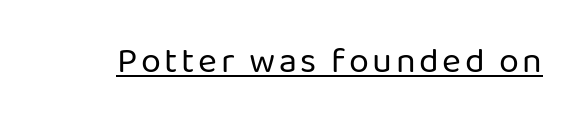
Think of a printed novel: that variable character pitch is what you see here. Summary of weight: not heavy and not bold. Underline: present. Serif or sans? Sans — the stroke terminals are bare.
